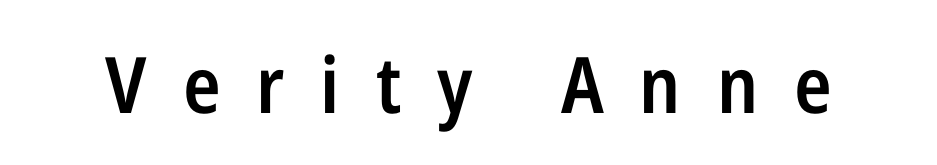
The foot of each line stays bare and open. You could not count columns in this text — the font is proportionally spaced. Notice the strokes are somewhat thickened but not fully heavy: this is a semibold. It's the straight-up-and-down kind of type.
